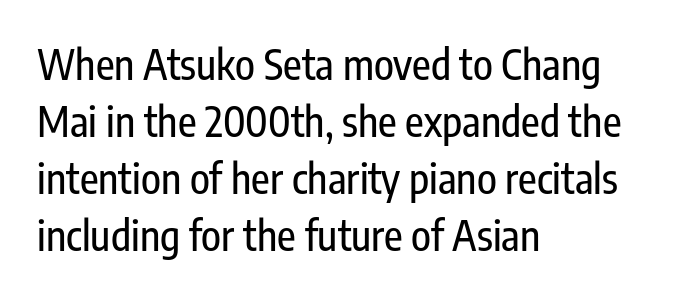
Q: Is the text italic (slanted)? A: No, it is upright.
Q: Is the typeface a serif or a sans-serif typeface? A: Sans-serif.
Q: Is the text underlined? A: No.
Q: How is the paragraph aligned? A: Left-aligned.
Q: Is the spacing between letters normal or unusually wide? A: Normal.
Q: Is the spacing between lines tight, normal or loose? A: Normal.
Q: Width (condensed, normal, or wide)? A: Condensed.
Q: Stroke contrast? A: Low.
Q: x-height? A: Medium.
Q: Monospaced? A: No.
